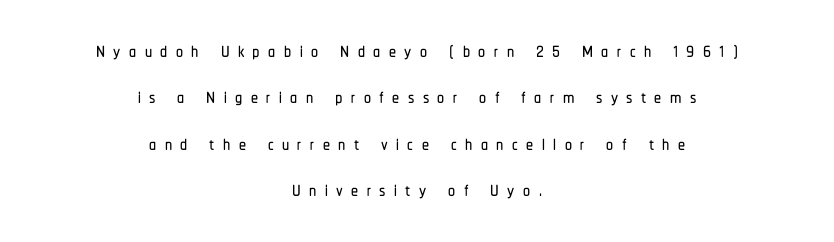
{"serif": "no", "italic": "no", "width": "condensed", "stroke_contrast": "low", "x_height": "medium", "monospaced": "no", "underline": "no", "align": "center", "line_spacing": "normal", "line_spacing_ratio": 1.66, "letter_spacing": "wide", "letter_spacing_em": 0.3, "glyph_px": 28}
